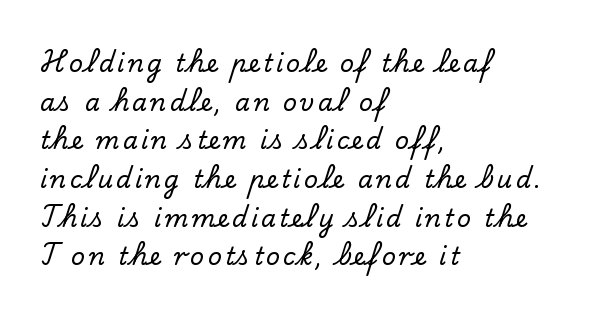
{"underline": "no", "align": "left", "line_spacing": "normal", "line_spacing_ratio": 1.61, "glyph_px": 24}
